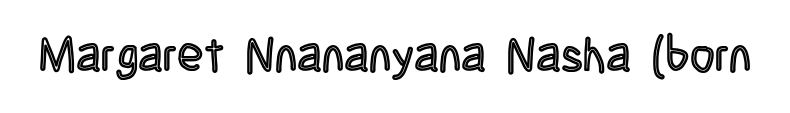
The image shows 48 px condensed type, upright; set normal letter spacing, not underlined; a large x-height.
